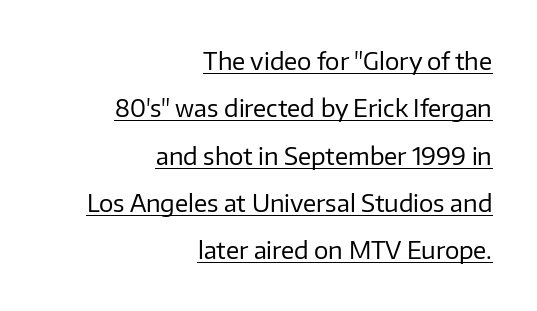
The image shows 24 px text type, upright; set right-aligned, loose line spacing (1.97x), normal letter spacing, underlined.
